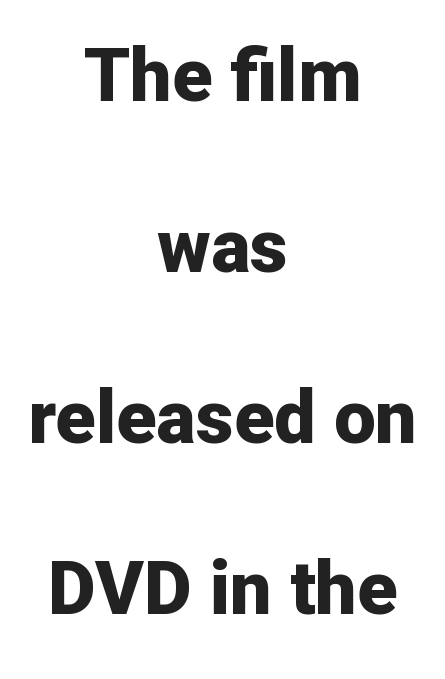
The image shows 74 px bold sans-serif type, upright; set centered, loose line spacing (2.31x), normal letter spacing, not underlined; low stroke contrast and a medium x-height.
